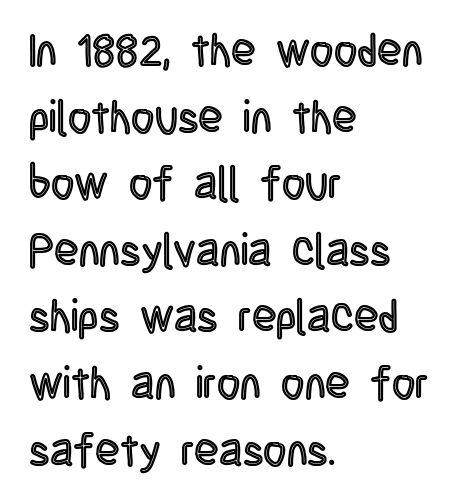
The image shows 45 px condensed type, upright; set left-aligned, normal line spacing (1.48x), normal letter spacing, not underlined; a large x-height.
